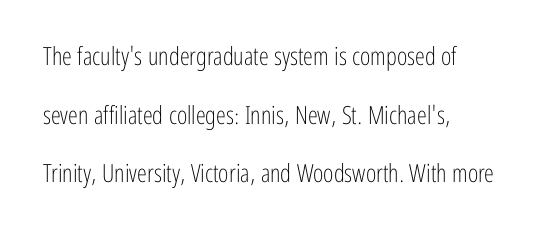
Q: Is the text bold? A: No.
Q: Is the text italic (slanted)? A: No, it is upright.
Q: Is the text underlined? A: No.
Q: Is the spacing between letters normal or unusually wide? A: Normal.
Q: Is the spacing between lines tight, normal or loose? A: Loose.
